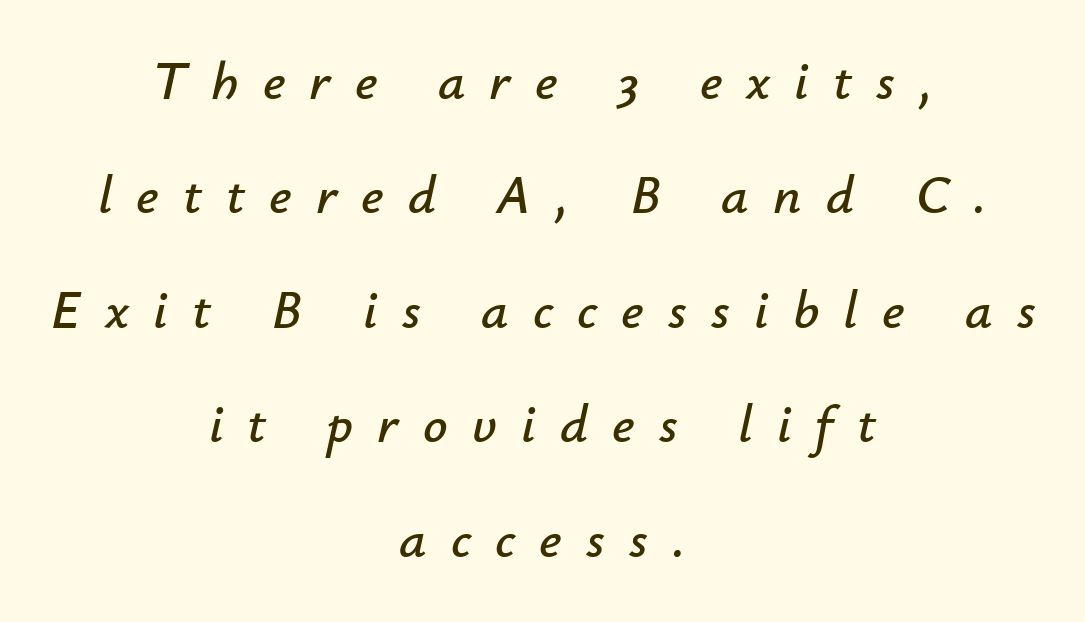
Q: Is the text italic (slanted)? A: Yes, it leans right by about 12 degrees.
Q: Is the text underlined? A: No.
Q: How is the paragraph aligned? A: Centered.
Q: Is the spacing between letters normal or unusually wide? A: Unusually wide.
Q: Is the spacing between lines tight, normal or loose? A: Loose.
Q: Width (condensed, normal, or wide)? A: Normal.
Q: Stroke contrast? A: Low.
Q: x-height? A: Small.
Q: Monospaced? A: No.
